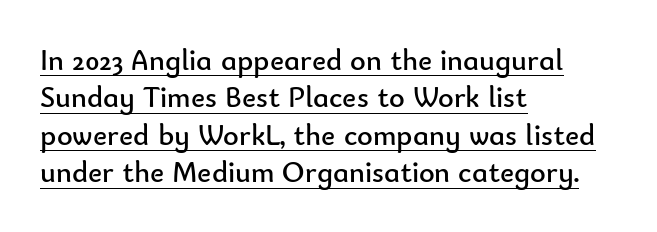
{"serif": "no", "italic": "no", "bold": "no", "weight": "regular", "width": "normal", "stroke_contrast": "low", "x_height": "small", "monospaced": "no", "underline": "yes", "align": "left", "line_spacing": "normal", "line_spacing_ratio": 1.25, "letter_spacing": "normal", "letter_spacing_em": 0.0, "glyph_px": 30}
